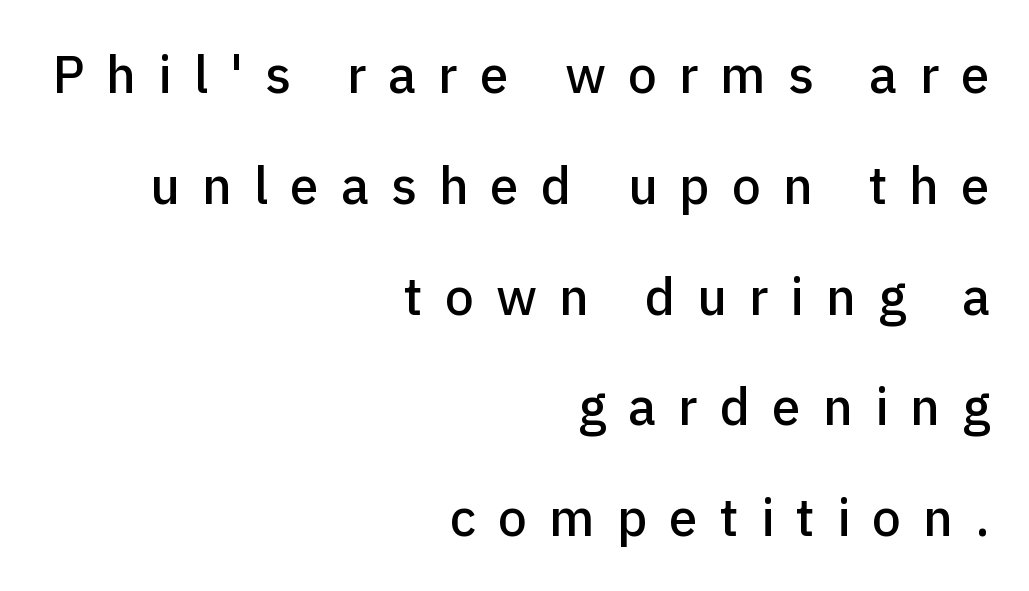
Layout note: lines flush right. Spacing verdict: proportional, widths tailored to each character. Airy leading. Rendered with straight, roman letterforms.
